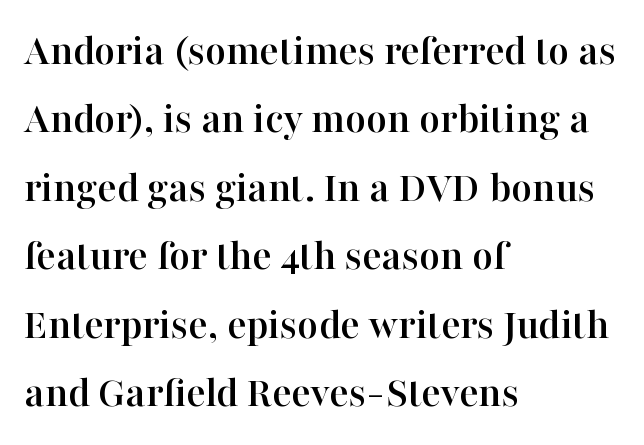
Q: Is the text italic (slanted)? A: No, it is upright.
Q: Is the typeface a serif or a sans-serif typeface? A: Serif.
Q: Is the text underlined? A: No.
Q: How is the paragraph aligned? A: Left-aligned.
Q: Is the spacing between letters normal or unusually wide? A: Normal.
Q: Is the spacing between lines tight, normal or loose? A: Normal.
Q: Width (condensed, normal, or wide)? A: Normal.
Q: Stroke contrast? A: High.
Q: x-height? A: Medium.
Q: Monospaced? A: No.
